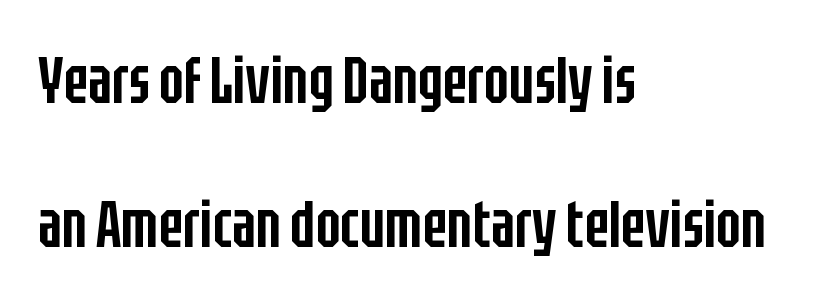
{"serif": "no", "italic": "no", "bold": "semi", "weight": "semibold", "width": "condensed", "stroke_contrast": "low", "x_height": "large", "monospaced": "no", "underline": "no", "align": "left", "line_spacing": "loose", "line_spacing_ratio": 2.21, "letter_spacing": "normal", "letter_spacing_em": 0.0, "glyph_px": 65}
